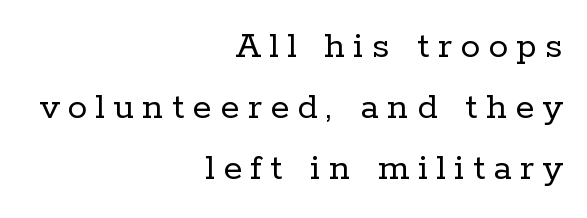
{"serif": "yes", "italic": "no", "bold": "no", "weight": "regular", "width": "normal", "stroke_contrast": "low", "x_height": "medium", "monospaced": "no", "underline": "no", "align": "right", "line_spacing": "normal", "line_spacing_ratio": 1.57, "letter_spacing": "wide", "letter_spacing_em": 0.22, "glyph_px": 39}
